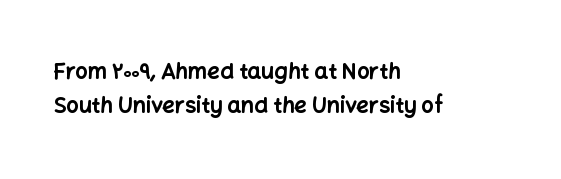
The image shows 22 px bold type, upright; set left-aligned, normal line spacing (1.53x), normal letter spacing, not underlined.
